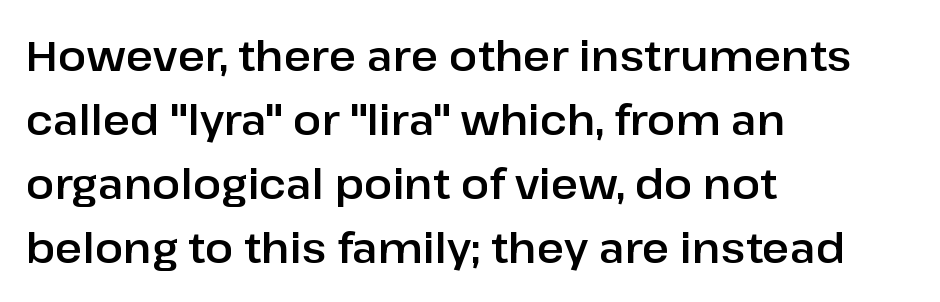
In terms of letterform style, serifs are entirely absent. Compared with a centered layout, this one pins lines to the left instead. What's the leading like? Ordinary, nothing unusual. No extra tracking has been applied to these lines.
